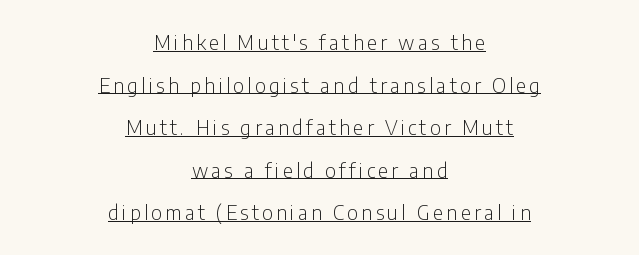
{"italic": "no", "bold": "no", "underline": "yes", "align": "center", "line_spacing": "loose", "line_spacing_ratio": 2.13, "glyph_px": 20}
